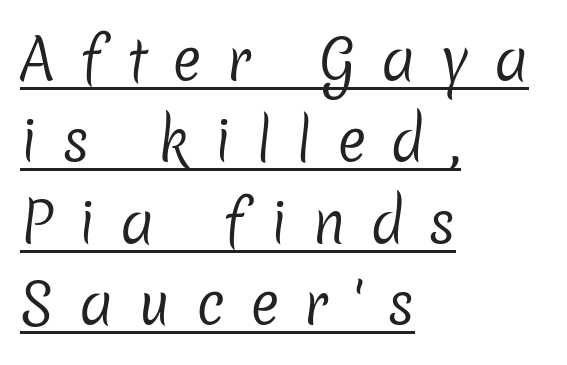
{"serif": "no", "bold": "no", "weight": "regular", "width": "normal", "stroke_contrast": "low", "x_height": "medium", "monospaced": "no", "underline": "yes", "align": "left", "line_spacing": "normal", "line_spacing_ratio": 1.48, "letter_spacing": "wide", "letter_spacing_em": 0.45, "glyph_px": 55}
